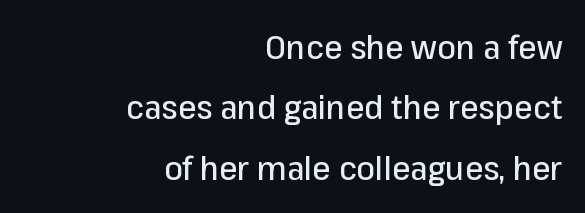
The image shows 33 px sans-serif type, upright; set right-aligned, line spacing 1.83x, normal letter spacing, not underlined; low stroke contrast and a medium x-height.
